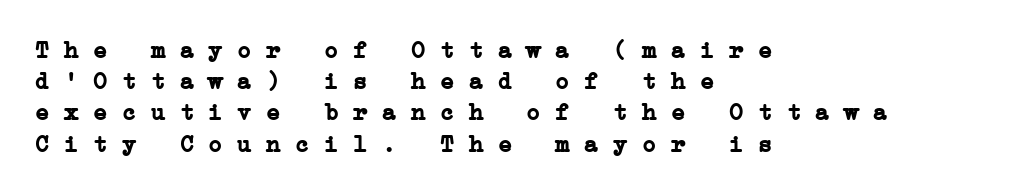
The baseline area is clear. The typesetter chose a ragged-right arrangement here. The leading is moderate, giving the passage an even texture. What weight is shown? A full bold with thick strokes. Letter spacing: default.
